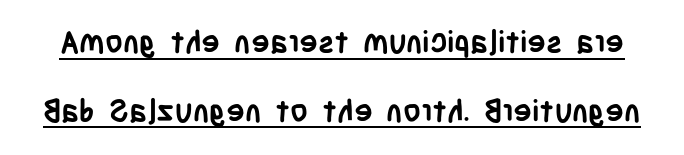
How would I describe the line gaps? Wide and relaxed. This sample uses plain, unmodified letter spacing. A baseline rule has been typeset under these characters. A full-strength bold gives these letters their thick strokes.
